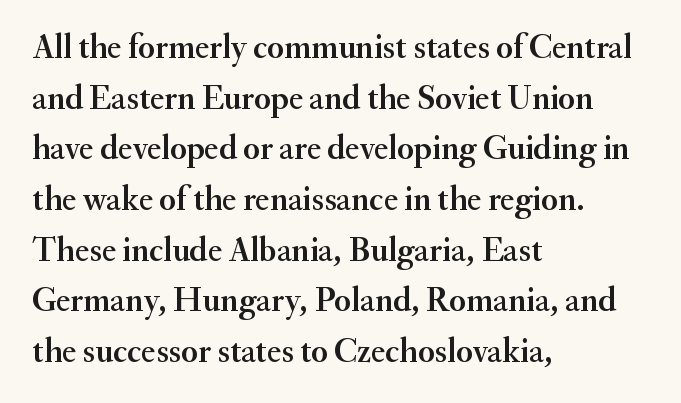
{"serif": "yes", "italic": "no", "width": "normal", "stroke_contrast": "medium", "x_height": "small", "monospaced": "no", "underline": "no", "align": "left", "line_spacing": "normal", "line_spacing_ratio": 1.49, "letter_spacing": "normal", "letter_spacing_em": 0.0, "glyph_px": 34}
